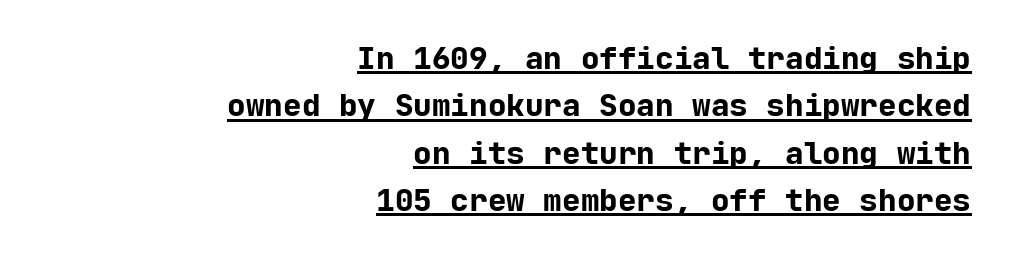
A typesetter would call this monospace, since all characters share one set width. Is the block centered? No — it sits flush against the right margin. Underline: present. The letters stand straight up with perfectly vertical stems. Here the glyphs are tracked normally, forming tight word shapes.
